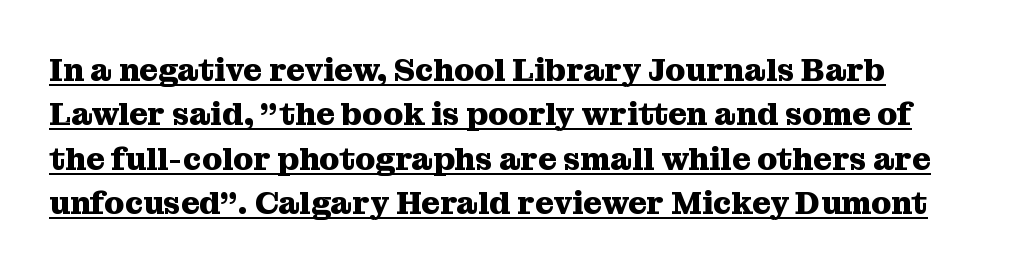
The image shows 32 px heavy serif type, upright; set normal line spacing (1.39x), normal letter spacing, underlined; medium stroke contrast and a medium x-height.
